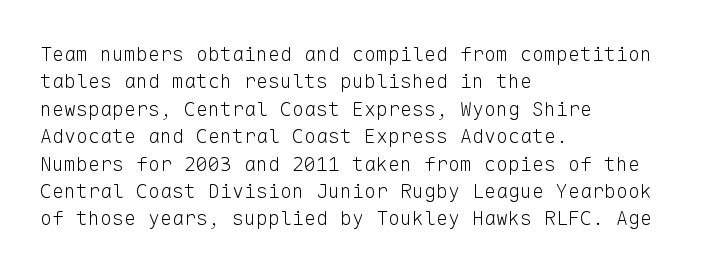
The image shows 20 px text type, upright; set left-aligned, normal line spacing (1.37x), normal letter spacing, not underlined.
